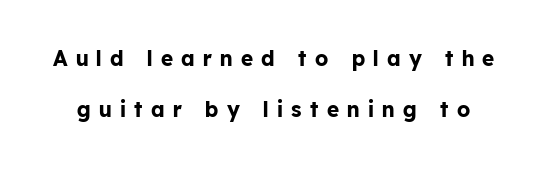
The image shows 21 px bold type, upright; set loose line spacing (2.42x), unusually wide letter spacing (+0.4 em), not underlined.
